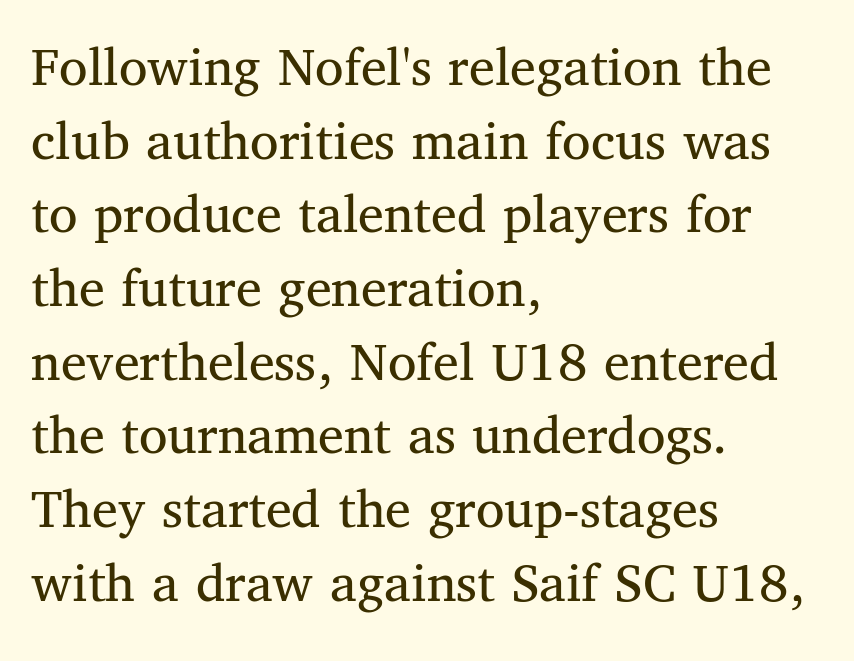
Q: Is the text bold? A: No.
Q: Is the text italic (slanted)? A: No, it is upright.
Q: Is the typeface a serif or a sans-serif typeface? A: Serif.
Q: Is the text underlined? A: No.
Q: How is the paragraph aligned? A: Left-aligned.
Q: Is the spacing between letters normal or unusually wide? A: Normal.
Q: Is the spacing between lines tight, normal or loose? A: Normal.
Q: Width (condensed, normal, or wide)? A: Normal.
Q: Stroke contrast? A: Medium.
Q: x-height? A: Medium.
Q: Monospaced? A: No.
